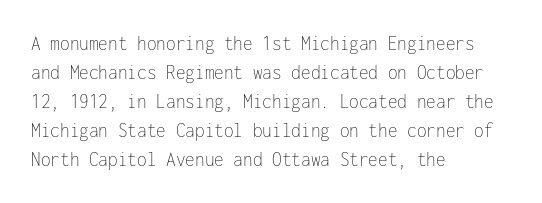
{"italic": "no", "bold": "no", "underline": "no", "align": "left", "line_spacing": "normal", "line_spacing_ratio": 1.32, "letter_spacing": "normal", "letter_spacing_em": 0.0, "glyph_px": 22}
